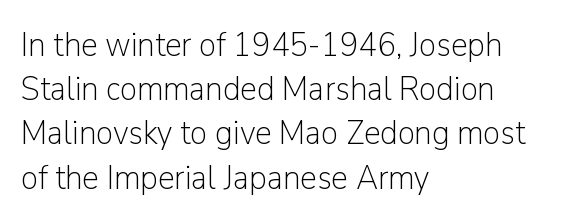
One-word summary of the alignment: left. Notice how the stems are strictly vertical — no italics here. Whoever set this chose a conventional vertical rhythm. Each stroke keeps to a modest, everyday thickness or less. Here the designer chose a conventional face with non-uniform glyph widths. The specimen omits any rule beneath the text block's lines.
